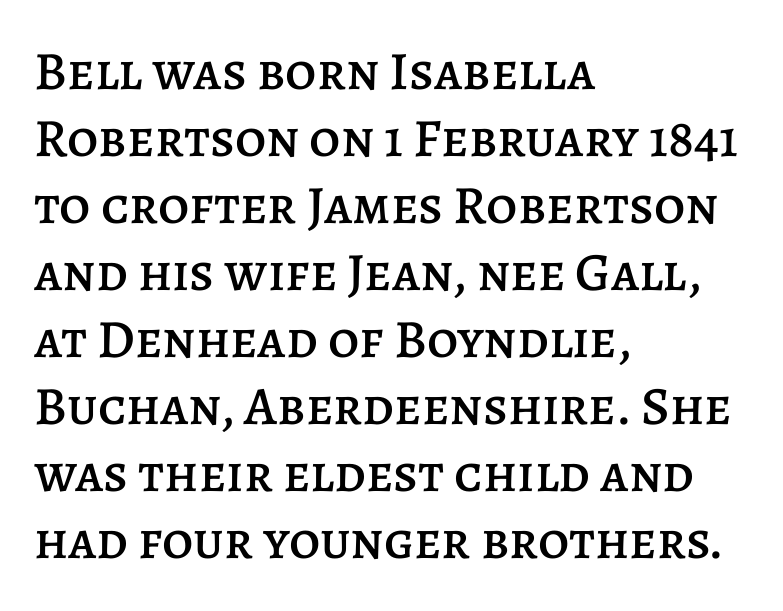
Q: Is the text italic (slanted)? A: No, it is upright.
Q: Is the text underlined? A: No.
Q: How is the paragraph aligned? A: Left-aligned.
Q: Is the spacing between letters normal or unusually wide? A: Normal.
Q: Width (condensed, normal, or wide)? A: Normal.
Q: Stroke contrast? A: Low.
Q: x-height? A: Large.
Q: Monospaced? A: No.
